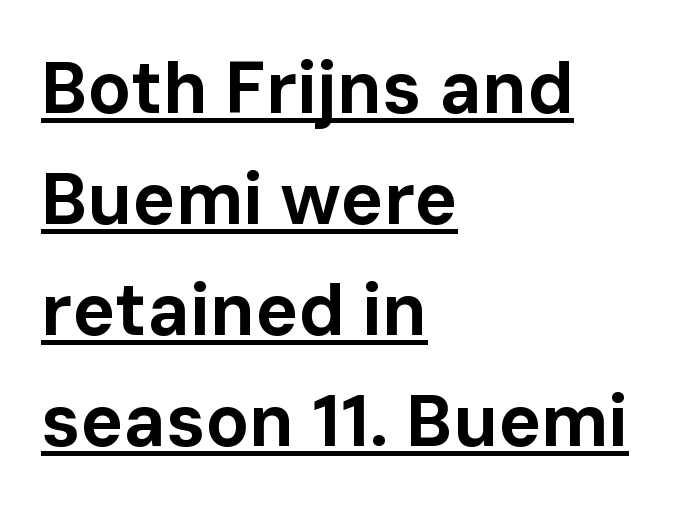
The image shows 72 px bold sans-serif type, upright; set left-aligned, normal line spacing (1.54x), normal letter spacing, underlined; low stroke contrast and a medium x-height.
